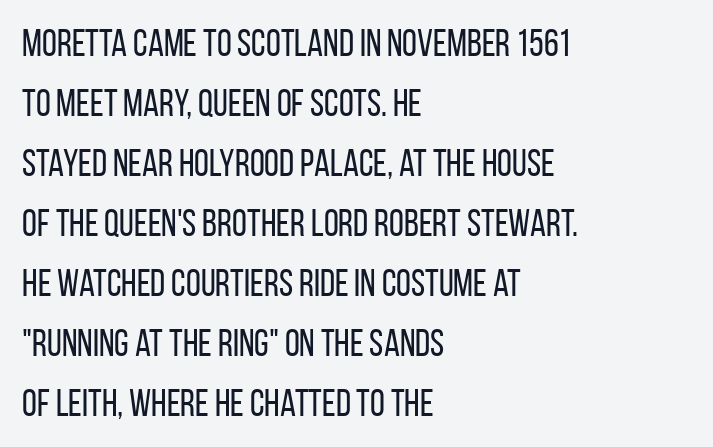
Q: Is the text bold? A: No.
Q: Is the text italic (slanted)? A: No, it is upright.
Q: Is the typeface a serif or a sans-serif typeface? A: Sans-serif.
Q: Is the text underlined? A: No.
Q: How is the paragraph aligned? A: Left-aligned.
Q: Is the spacing between letters normal or unusually wide? A: Normal.
Q: Is the spacing between lines tight, normal or loose? A: Normal.
Q: Width (condensed, normal, or wide)? A: Condensed.
Q: Stroke contrast? A: Low.
Q: x-height? A: Large.
Q: Monospaced? A: No.
